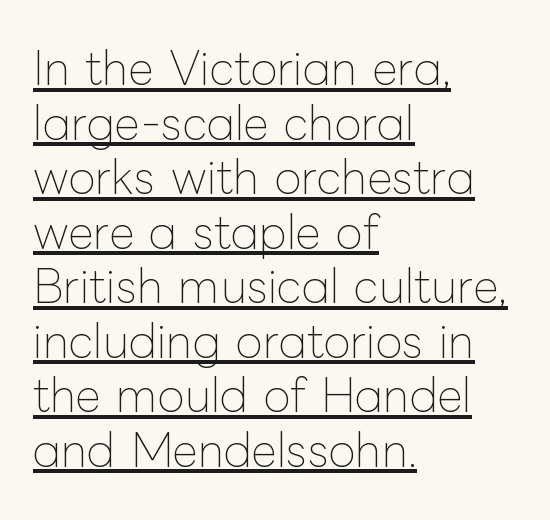
Ink coverage per letter is moderate at most. In terms of letterspacing, this is plain default setting. The face used here is proportionally spaced, like ordinary book or web type. Every row of glyphs begins at an identical x-position on the left. A baseline rule has been typeset under these characters. Nope, not italic — everything's standing straight.
